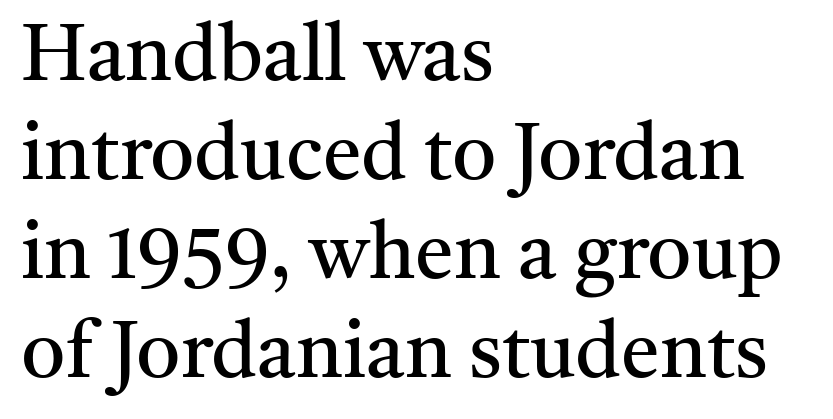
{"serif": "yes", "italic": "no", "bold": "no", "weight": "regular", "width": "normal", "stroke_contrast": "medium", "x_height": "medium", "monospaced": "no", "underline": "no", "align": "left", "line_spacing": "normal", "line_spacing_ratio": 1.27, "letter_spacing": "normal", "letter_spacing_em": 0.0, "glyph_px": 78}
